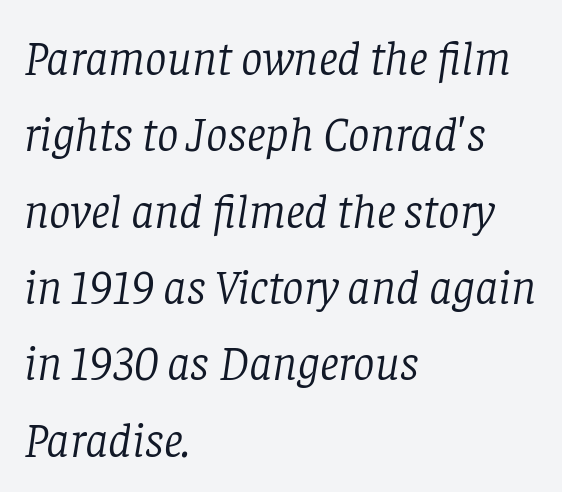
Where is the straight margin? On the left. This sample uses plain, unmodified letter spacing. The rendering shows small feet on the letterforms — a serif design. This sample keeps an unexceptional amount of space between lines.
